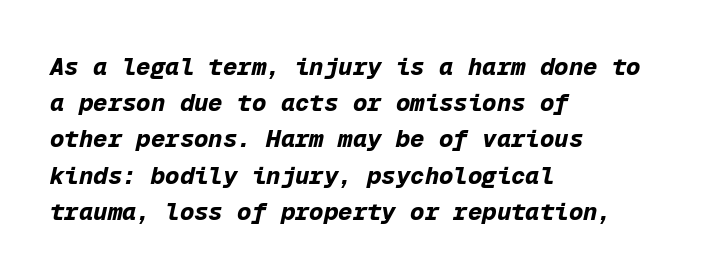
Q: Is the text bold? A: Yes.
Q: Is the text italic (slanted)? A: Yes, it leans right by about 12 degrees.
Q: Is the text underlined? A: No.
Q: How is the paragraph aligned? A: Left-aligned.
Q: Is the spacing between letters normal or unusually wide? A: Normal.
Q: Is the spacing between lines tight, normal or loose? A: Normal.
